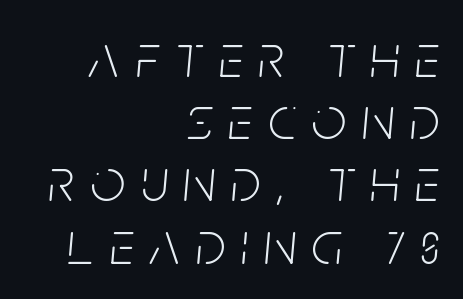
{"italic": "yes", "lean": "right", "slant_degrees": 5, "bold": "no", "weight": "light", "width": "condensed", "stroke_contrast": "low", "x_height": "large", "monospaced": "no", "underline": "no", "align": "right", "line_spacing": "tight", "line_spacing_ratio": 1.02, "letter_spacing": "wide", "letter_spacing_em": 0.26, "glyph_px": 61}
